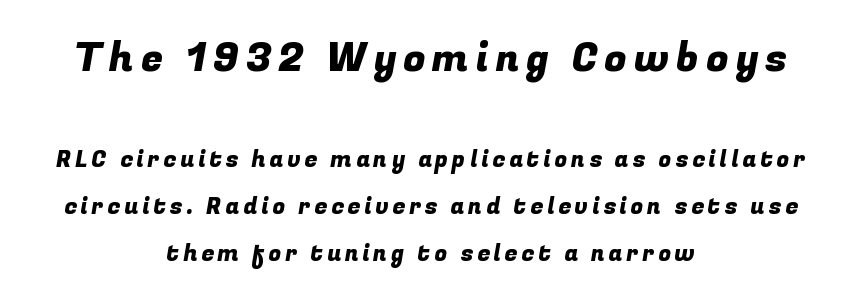
Q: Is the typeface a serif or a sans-serif typeface? A: Sans-serif.
Q: Is the text underlined? A: No.
Q: How is the paragraph aligned? A: Centered.
Q: Is the spacing between lines tight, normal or loose? A: Loose.
Q: Which block of text is set in a larger size, the first (top) or the second (bottom)? A: The first (top) one.
Q: Width (condensed, normal, or wide)? A: Normal.
Q: Stroke contrast? A: Low.
Q: x-height? A: Medium.
Q: Monospaced? A: No.
